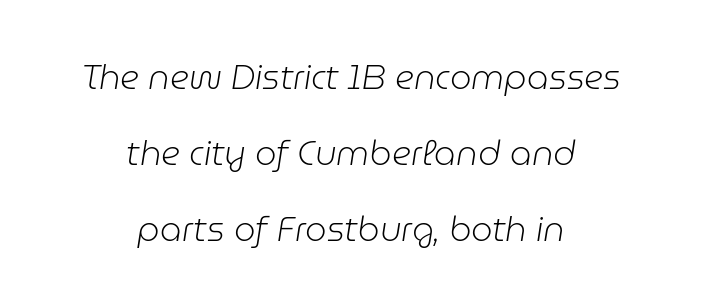
{"italic": "yes", "lean": "right", "slant_degrees": 9, "bold": "no", "weight": "light", "width": "normal", "stroke_contrast": "low", "x_height": "medium", "monospaced": "no", "underline": "no", "align": "center", "line_spacing": "loose", "line_spacing_ratio": 2.23, "letter_spacing": "normal", "letter_spacing_em": 0.0, "glyph_px": 34}
